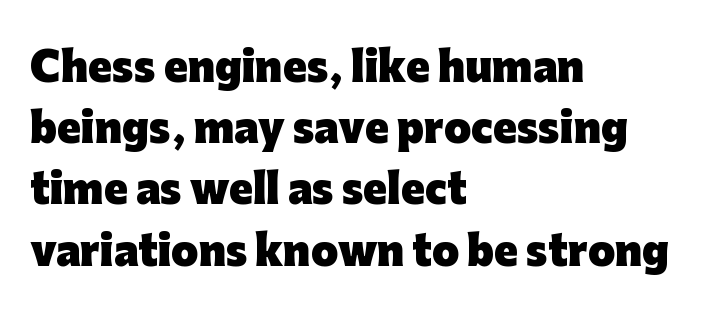
The image shows 39 px heavy sans-serif type, upright; set left-aligned, normal line spacing (1.57x), normal letter spacing, not underlined; low stroke contrast and a medium x-height.
